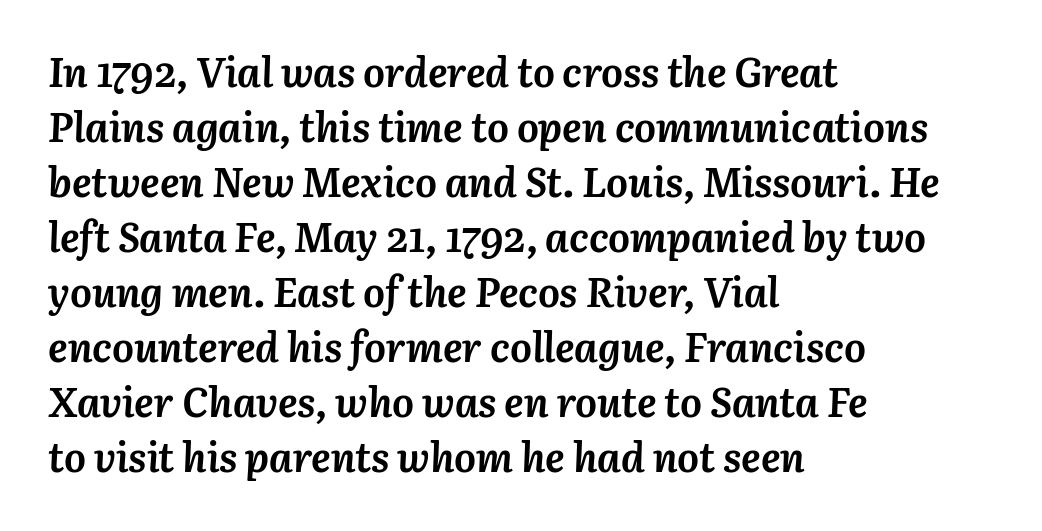
Q: Is the text bold? A: Yes.
Q: Is the text italic (slanted)? A: Yes, it leans right by about 3 degrees.
Q: Is the text underlined? A: No.
Q: How is the paragraph aligned? A: Left-aligned.
Q: Is the spacing between letters normal or unusually wide? A: Normal.
Q: Is the spacing between lines tight, normal or loose? A: Normal.
Q: Width (condensed, normal, or wide)? A: Normal.
Q: Stroke contrast? A: Medium.
Q: x-height? A: Medium.
Q: Monospaced? A: No.
